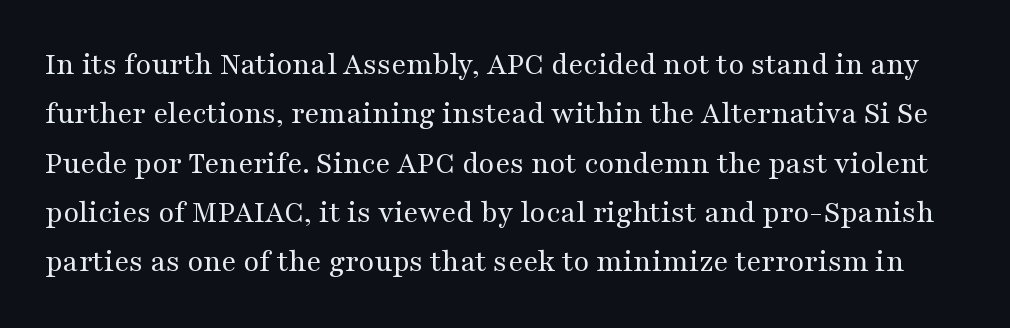
The image shows 32 px regular-weight, wide serif type, upright; set normal line spacing (1.54x), normal letter spacing, not underlined; medium stroke contrast and a medium x-height.
